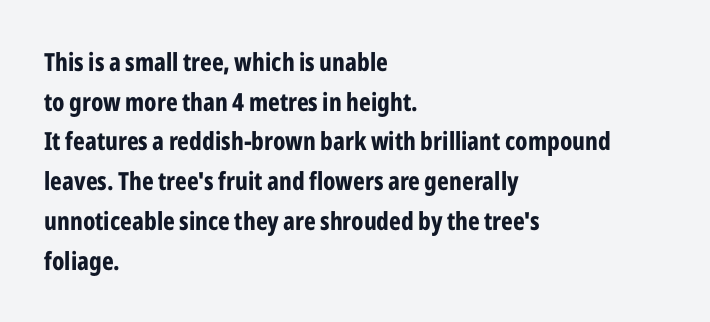
The words here are not underlined. Glyph-to-glyph distance matches everyday printed text. The rows are spaced the way most documents space them. The lettering holds an erect, upright posture throughout. Heavy-handed strokes throughout: this text is bold. Which margin do the lines hug? The left one — the right edge is uneven.
